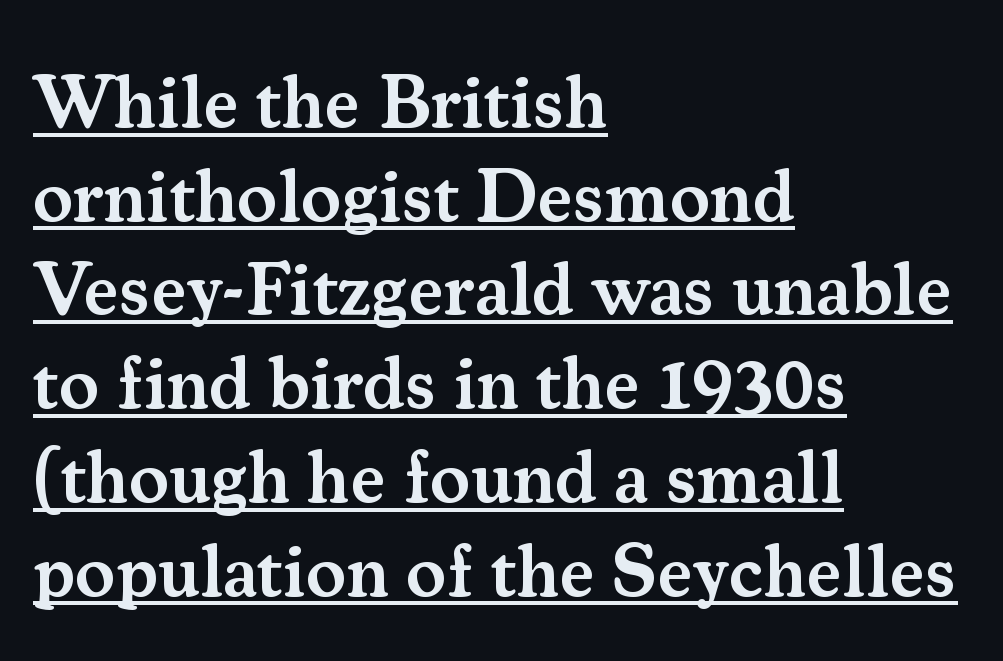
Standard letterfit; no display-style spreading of the glyphs. These lines are composed in type with serifs. Ascenders rise straight up at ninety degrees. Where is the straight margin? On the left.
